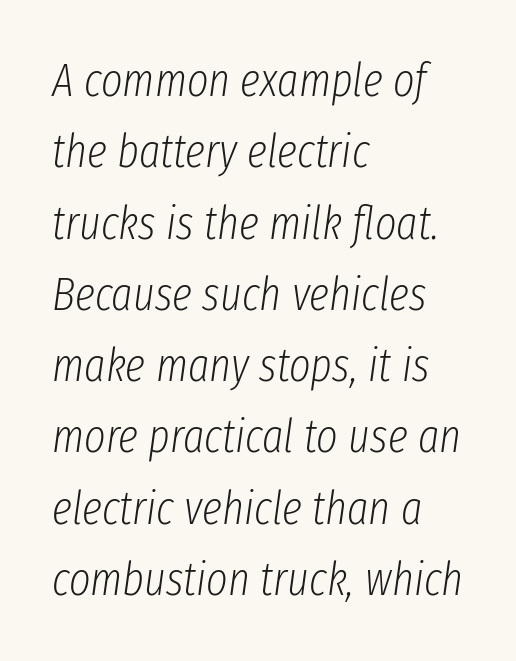
{"italic": "yes", "lean": "right", "slant_degrees": 8, "bold": "no", "weight": "light", "width": "condensed", "stroke_contrast": "low", "x_height": "medium", "monospaced": "no", "underline": "no", "align": "left", "line_spacing": "normal", "line_spacing_ratio": 1.55, "letter_spacing": "normal", "letter_spacing_em": 0.0, "glyph_px": 46}
